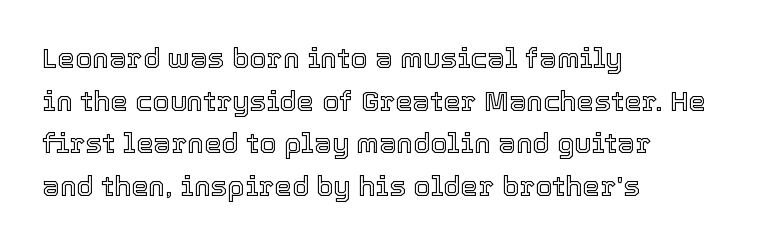
Students, note that the glyphs here touch the page at normal intervals. The typography opts for an upright posture over an oblique one. Successive baselines arrive at the customary interval. Which margin do the lines hug? The left one — the right edge is uneven. Do the characters align in a grid? No, the font is proportional. Quick note: underline off.
